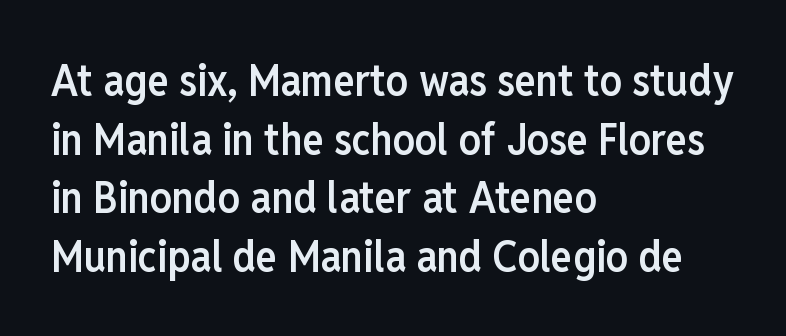
{"serif": "no", "italic": "no", "bold": "semi", "weight": "semibold", "width": "condensed", "stroke_contrast": "low", "x_height": "medium", "monospaced": "no", "underline": "no", "align": "left", "line_spacing": "normal", "line_spacing_ratio": 1.33, "letter_spacing": "normal", "letter_spacing_em": 0.0, "glyph_px": 44}
